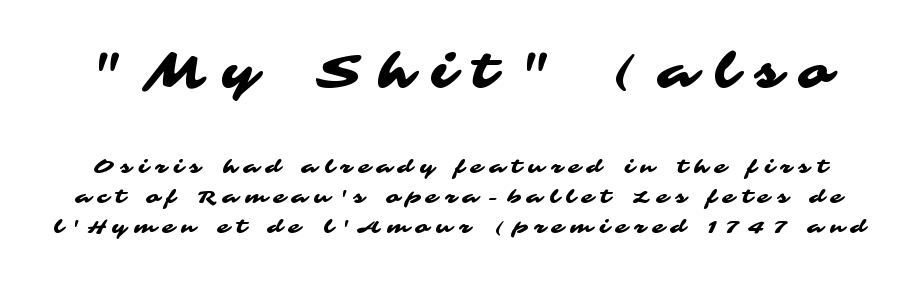
{"serif": "no", "width": "wide", "stroke_contrast": "medium", "x_height": "medium", "monospaced": "no", "underline": "no", "line_spacing": "normal", "line_spacing_ratio": 1.58, "letter_spacing": "wide", "letter_spacing_em": 0.38, "larger_block": "first", "size_ratio": 2.47, "glyph_px": 47}
